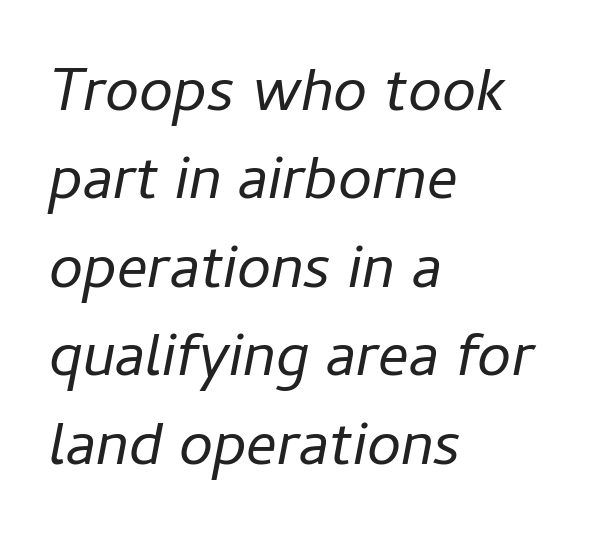
The image shows 61 px regular-weight type, italic (leaning right); set left-aligned, normal line spacing (1.45x), normal letter spacing, not underlined; low stroke contrast and a medium x-height.
